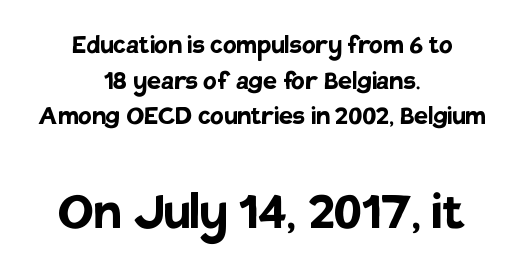
Q: Is the text bold? A: Yes.
Q: Is the text italic (slanted)? A: No, it is upright.
Q: Is the typeface a serif or a sans-serif typeface? A: Sans-serif.
Q: Is the text underlined? A: No.
Q: How is the paragraph aligned? A: Centered.
Q: Is the spacing between letters normal or unusually wide? A: Normal.
Q: Is the spacing between lines tight, normal or loose? A: Tight.
Q: Which block of text is set in a larger size, the first (top) or the second (bottom)? A: The second (bottom) one.
Q: Width (condensed, normal, or wide)? A: Normal.
Q: Stroke contrast? A: Low.
Q: x-height? A: Large.
Q: Monospaced? A: No.
